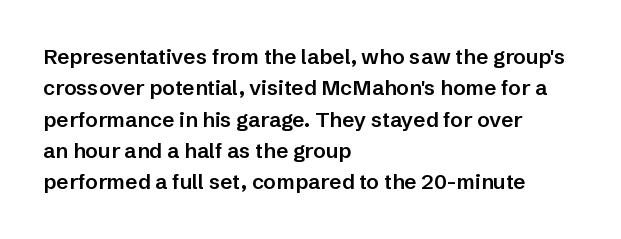
Q: Is the text bold? A: Semi-bold.
Q: Is the text italic (slanted)? A: No, it is upright.
Q: Is the text underlined? A: No.
Q: How is the paragraph aligned? A: Left-aligned.
Q: Is the spacing between letters normal or unusually wide? A: Normal.
Q: Is the spacing between lines tight, normal or loose? A: Normal.
